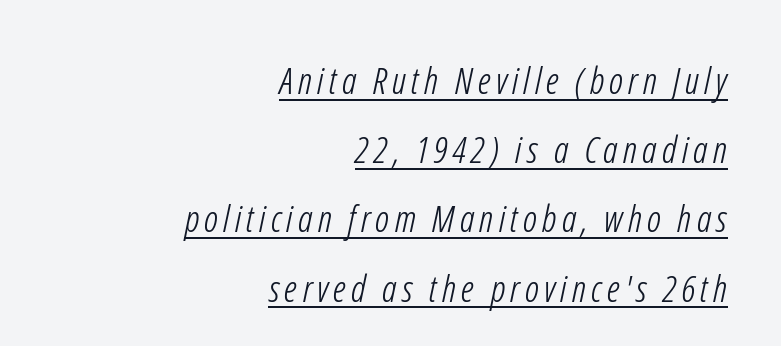
Q: Is the text bold? A: No.
Q: Is the typeface a serif or a sans-serif typeface? A: Sans-serif.
Q: Is the text underlined? A: Yes.
Q: How is the paragraph aligned? A: Right-aligned.
Q: Width (condensed, normal, or wide)? A: Condensed.
Q: Stroke contrast? A: Low.
Q: x-height? A: Medium.
Q: Monospaced? A: No.
